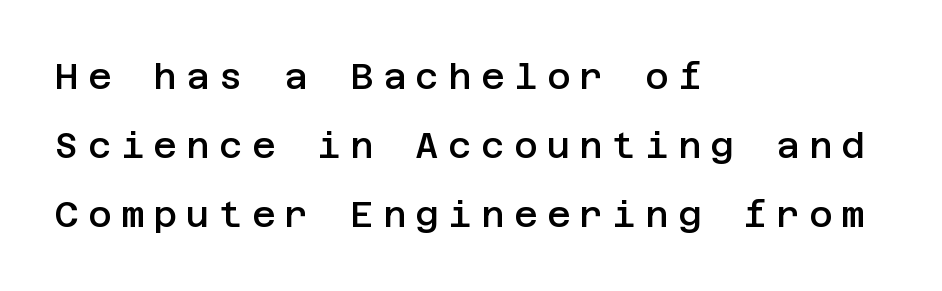
The image shows 36 px semibold sans-serif type, upright; set left-aligned, loose line spacing (1.91x), unusually wide letter spacing (+0.26 em), not underlined; low stroke contrast and a large x-height.
